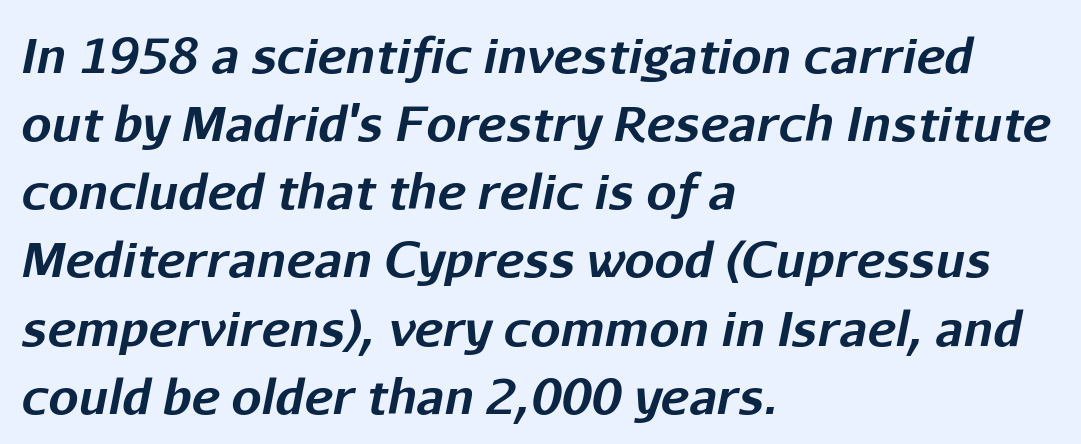
The image shows 48 px bold type, italic (leaning right); set left-aligned, normal line spacing (1.42x), normal letter spacing, not underlined; low stroke contrast and a medium x-height.
